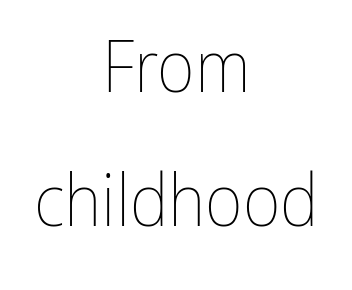
Does extra space separate the letters? No, they use regular spacing. Italic: no, the glyphs are upright roman. Lines of text with bare space underneath. A typesetter would call this proportional, since set widths differ per character. The typesetting does not lean heavy: it is not bold.
